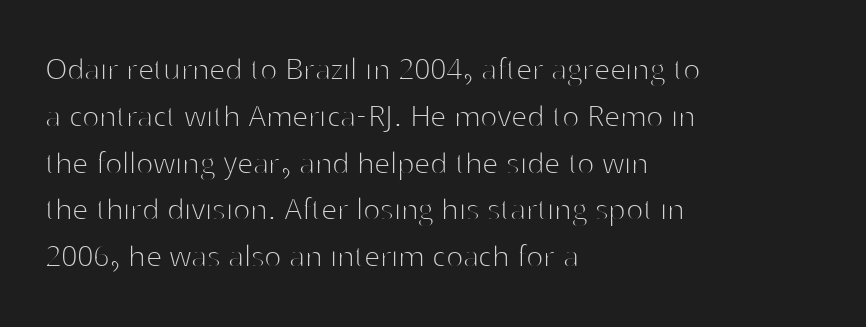
Q: Is the text bold? A: No.
Q: Is the text italic (slanted)? A: No, it is upright.
Q: Is the typeface a serif or a sans-serif typeface? A: Sans-serif.
Q: Is the text underlined? A: No.
Q: How is the paragraph aligned? A: Left-aligned.
Q: Is the spacing between letters normal or unusually wide? A: Normal.
Q: Is the spacing between lines tight, normal or loose? A: Normal.
Q: Width (condensed, normal, or wide)? A: Normal.
Q: Stroke contrast? A: High.
Q: x-height? A: Medium.
Q: Monospaced? A: No.
